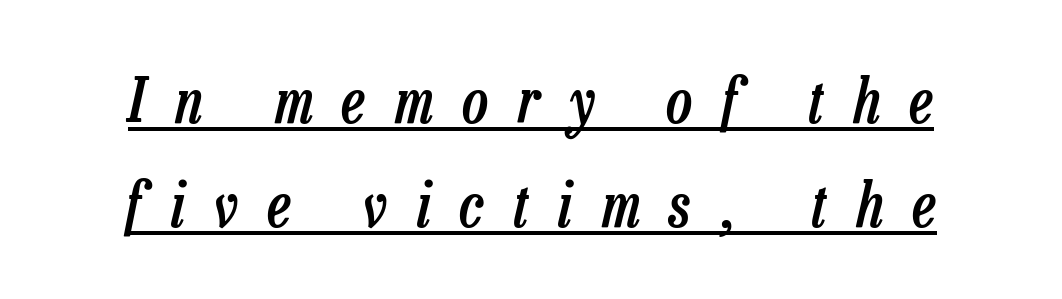
Q: Is the text bold? A: Semi-bold.
Q: Is the text italic (slanted)? A: Yes, it leans right by about 13 degrees.
Q: Is the text underlined? A: Yes.
Q: How is the paragraph aligned? A: Centered.
Q: Is the spacing between letters normal or unusually wide? A: Unusually wide.
Q: Is the spacing between lines tight, normal or loose? A: Normal.
Q: Width (condensed, normal, or wide)? A: Condensed.
Q: Stroke contrast? A: Low.
Q: x-height? A: Medium.
Q: Monospaced? A: No.
